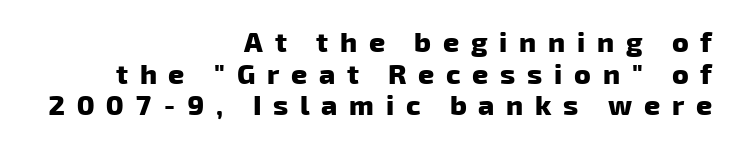
The image shows 28 px heavy sans-serif type; set right-aligned, tight line spacing (1.13x), unusually wide letter spacing (+0.42 em), not underlined; low stroke contrast and a medium x-height.
